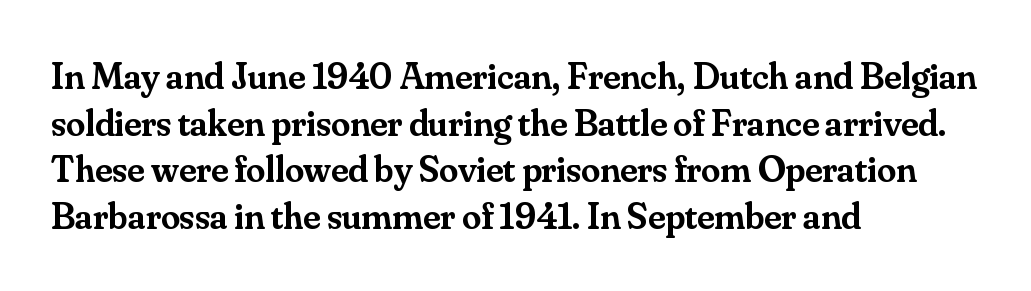
{"serif": "yes", "italic": "no", "bold": "semi", "weight": "semibold", "width": "normal", "stroke_contrast": "medium", "x_height": "small", "monospaced": "no", "underline": "no", "align": "left", "line_spacing_ratio": 1.23, "letter_spacing": "normal", "letter_spacing_em": 0.0, "glyph_px": 38}
